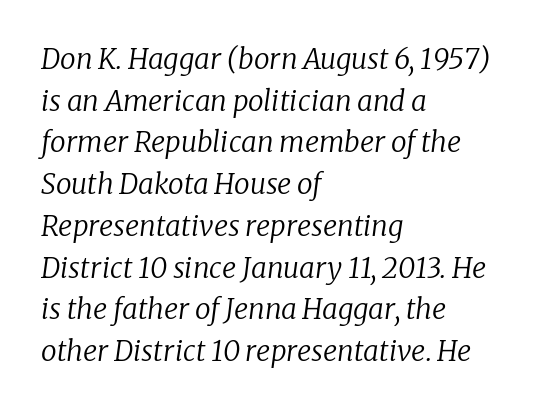
The image shows 28 px regular-weight serif type, italic (leaning right); set left-aligned, normal line spacing (1.49x), normal letter spacing, not underlined; low stroke contrast and a medium x-height.
